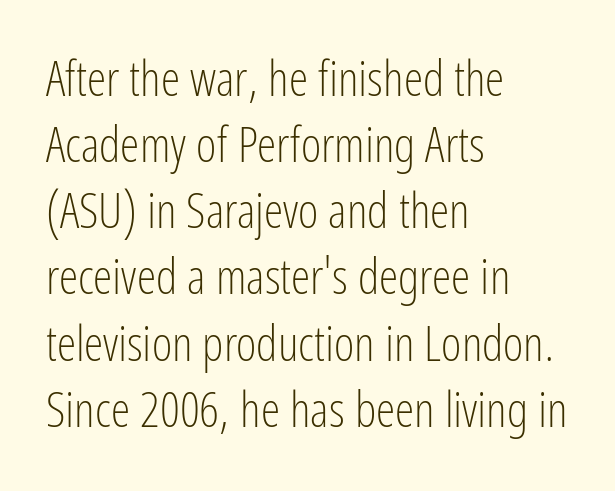
Q: Is the text bold? A: No.
Q: Is the text italic (slanted)? A: No, it is upright.
Q: Is the typeface a serif or a sans-serif typeface? A: Sans-serif.
Q: Is the text underlined? A: No.
Q: How is the paragraph aligned? A: Left-aligned.
Q: Is the spacing between letters normal or unusually wide? A: Normal.
Q: Is the spacing between lines tight, normal or loose? A: Normal.
Q: Width (condensed, normal, or wide)? A: Condensed.
Q: Stroke contrast? A: Low.
Q: x-height? A: Medium.
Q: Monospaced? A: No.
